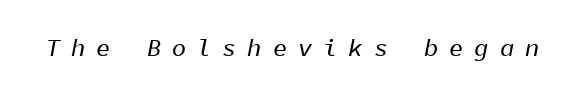
Q: Is the text italic (slanted)? A: Yes, it leans right by about 11 degrees.
Q: Is the text underlined? A: No.
Q: Is the spacing between letters normal or unusually wide? A: Unusually wide.
